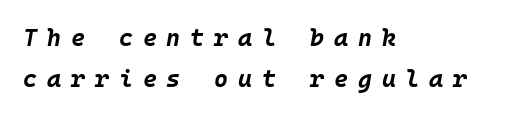
Q: Is the text bold? A: Yes.
Q: Is the text italic (slanted)? A: Yes, it leans right by about 10 degrees.
Q: Is the text underlined? A: No.
Q: How is the paragraph aligned? A: Left-aligned.
Q: Is the spacing between letters normal or unusually wide? A: Unusually wide.
